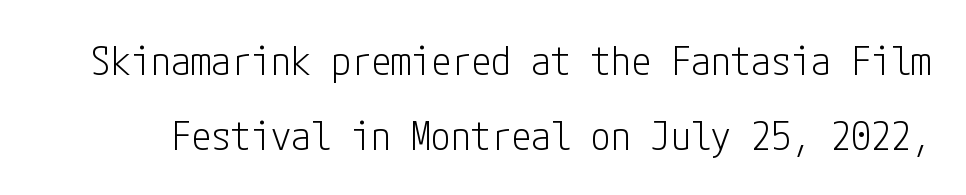
The image shows 40 px light, condensed sans-serif type, upright; set line spacing 1.87x, normal letter spacing, not underlined; low stroke contrast and a medium x-height.
